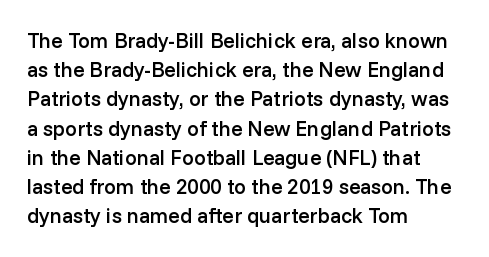
{"italic": "no", "bold": "semi", "underline": "no", "align": "left", "line_spacing": "normal", "line_spacing_ratio": 1.39, "letter_spacing": "normal", "letter_spacing_em": 0.0, "glyph_px": 21}
